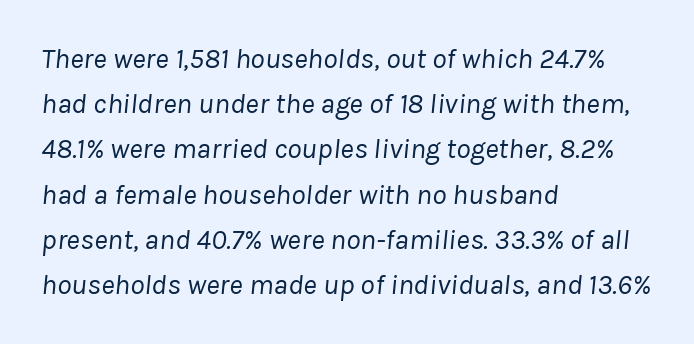
The image shows 29 px regular-weight type, italic (leaning right); set left-aligned, normal line spacing (1.56x), normal letter spacing, not underlined; low stroke contrast and a medium x-height.
